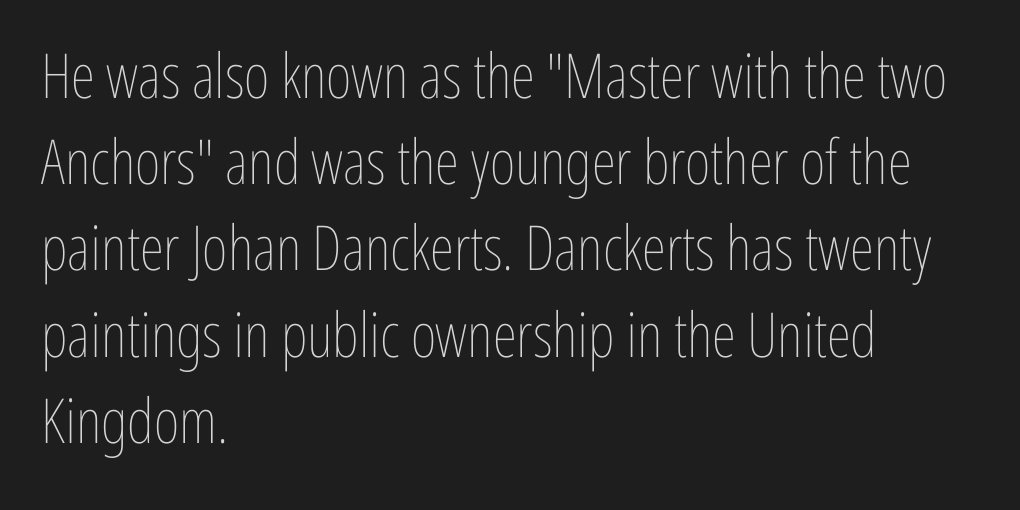
{"italic": "no", "bold": "no", "weight": "thin", "width": "condensed", "stroke_contrast": "low", "x_height": "medium", "monospaced": "no", "underline": "no", "align": "left", "line_spacing": "normal", "line_spacing_ratio": 1.39, "letter_spacing": "normal", "letter_spacing_em": 0.0, "glyph_px": 62}
